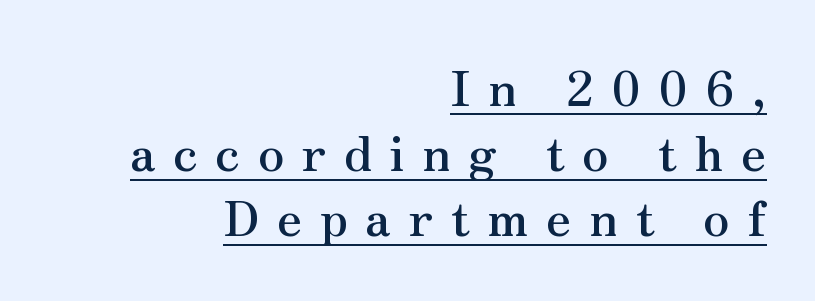
{"serif": "yes", "italic": "no", "width": "normal", "stroke_contrast": "medium", "x_height": "small", "monospaced": "no", "underline": "yes", "align": "right", "line_spacing": "normal", "line_spacing_ratio": 1.33, "letter_spacing": "wide", "letter_spacing_em": 0.36, "glyph_px": 49}
